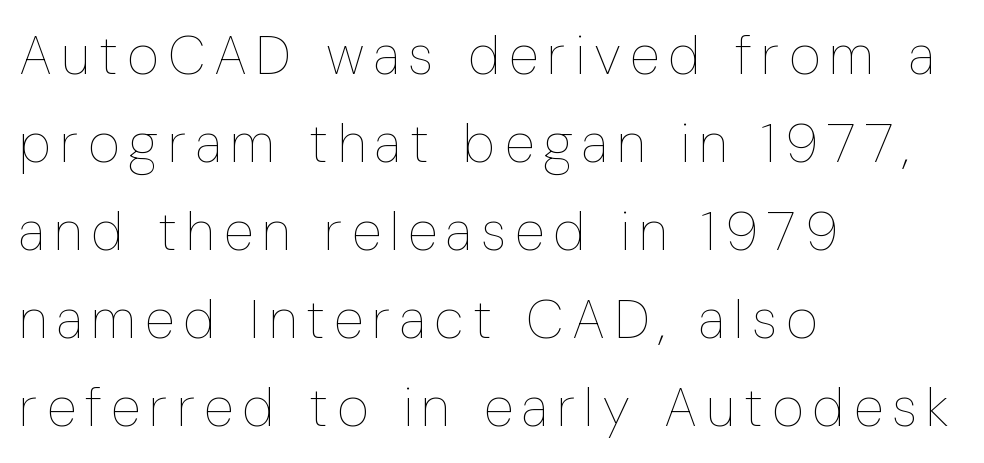
{"italic": "no", "bold": "no", "weight": "thin", "width": "condensed", "stroke_contrast": "low", "x_height": "medium", "monospaced": "no", "underline": "no", "align": "left", "line_spacing": "normal", "line_spacing_ratio": 1.6, "glyph_px": 55}
